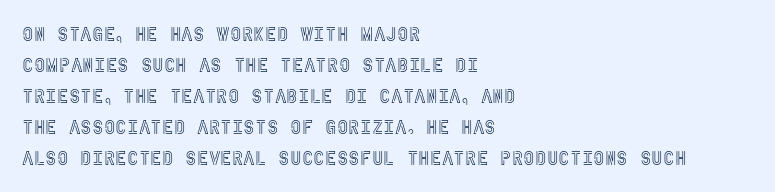
The image shows 20 px text type, upright; set left-aligned, normal line spacing (1.55x), normal letter spacing, not underlined.
